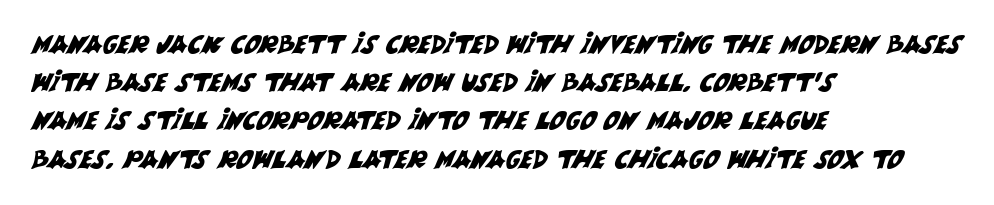
{"underline": "no", "align": "left", "line_spacing": "normal", "line_spacing_ratio": 1.53, "letter_spacing": "normal", "letter_spacing_em": 0.0, "glyph_px": 25}
